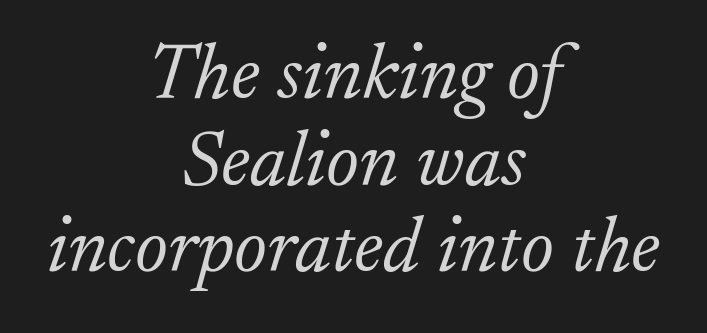
{"serif": "yes", "italic": "yes", "lean": "right", "slant_degrees": 17, "bold": "no", "weight": "light", "width": "normal", "stroke_contrast": "low", "x_height": "small", "monospaced": "no", "underline": "no", "align": "center", "line_spacing": "tight", "line_spacing_ratio": 1.11, "letter_spacing": "normal", "letter_spacing_em": 0.0, "glyph_px": 78}
